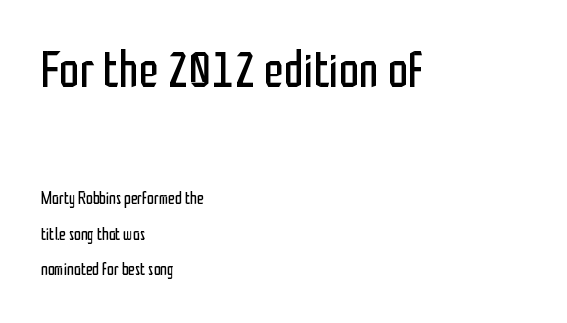
The image shows 51 px regular-weight, condensed sans-serif type, upright; set left-aligned, loose line spacing (2.09x), normal letter spacing, not underlined; the first (top) block is 3.0x larger; low stroke contrast and a medium x-height.
